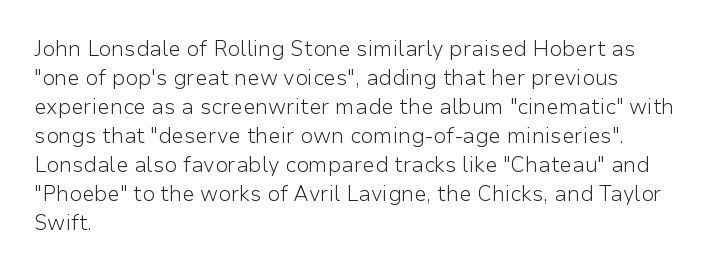
Q: Is the text bold? A: No.
Q: Is the text italic (slanted)? A: No, it is upright.
Q: Is the text underlined? A: No.
Q: How is the paragraph aligned? A: Left-aligned.
Q: Is the spacing between letters normal or unusually wide? A: Normal.
Q: Is the spacing between lines tight, normal or loose? A: Normal.
